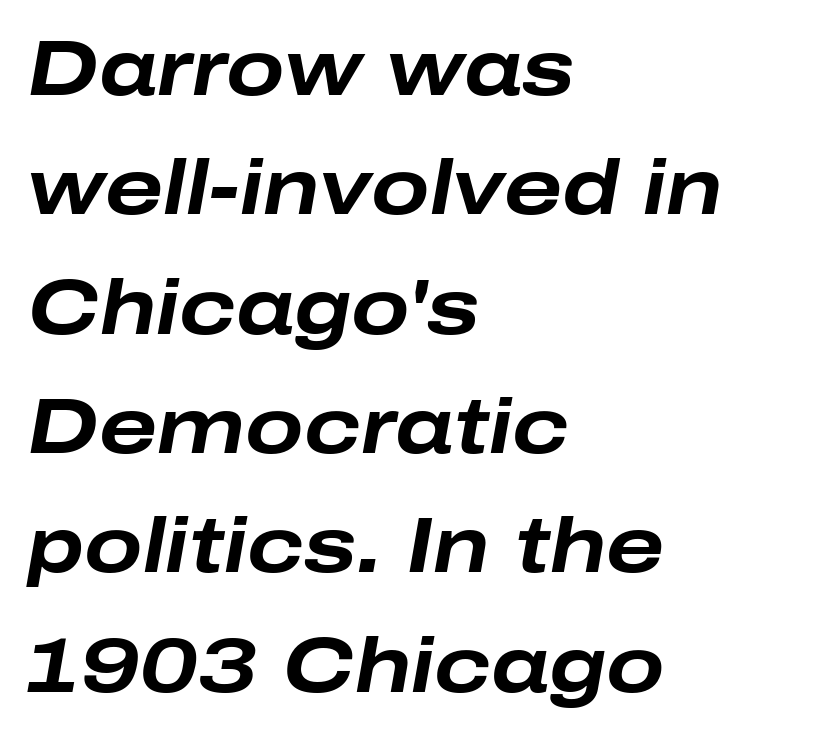
Q: Is the text bold? A: Yes.
Q: Is the text italic (slanted)? A: Yes, it leans right by about 10 degrees.
Q: Is the text underlined? A: No.
Q: How is the paragraph aligned? A: Left-aligned.
Q: Is the spacing between letters normal or unusually wide? A: Normal.
Q: Is the spacing between lines tight, normal or loose? A: Normal.
Q: Width (condensed, normal, or wide)? A: Wide.
Q: Stroke contrast? A: Low.
Q: x-height? A: Medium.
Q: Monospaced? A: No.
